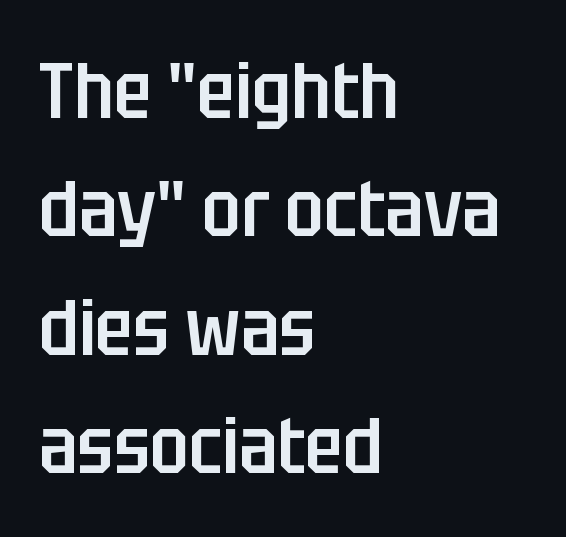
Unlike italic type, these characters show no tilt at all. The rendering uses natural spacing where letterforms have individual widths. On the weight axis this lands at semibold, roughly 600. Notice how the passage keeps a crisp vertical edge on the left only. Font category for this specimen: sans-serif.
